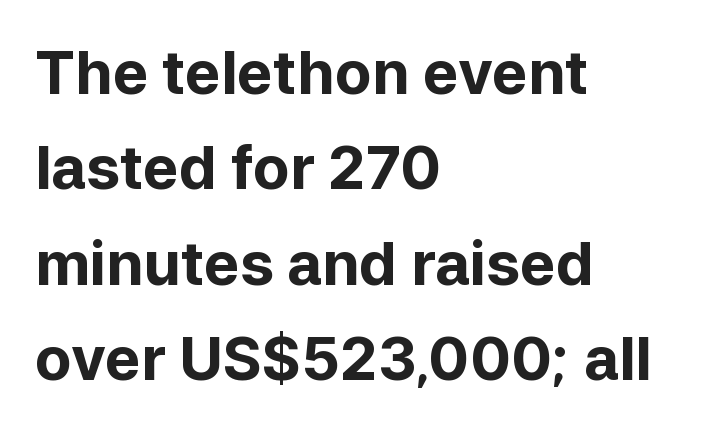
{"serif": "no", "italic": "no", "bold": "yes", "weight": "bold", "width": "normal", "stroke_contrast": "low", "x_height": "medium", "monospaced": "no", "underline": "no", "align": "left", "line_spacing": "normal", "line_spacing_ratio": 1.59, "letter_spacing": "normal", "letter_spacing_em": 0.0, "glyph_px": 60}
